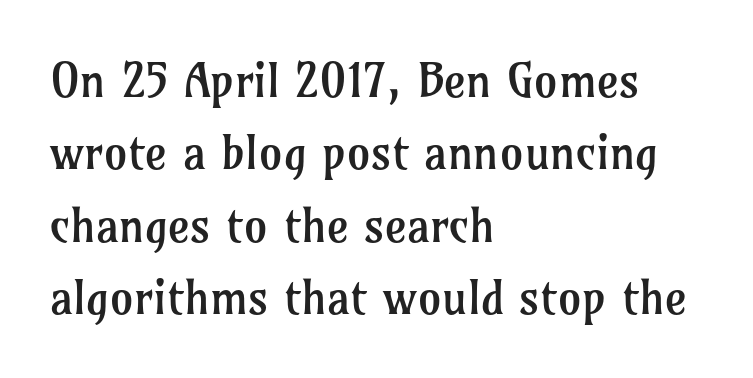
The image shows 47 px regular-weight serif type, upright; set left-aligned, normal line spacing (1.54x), normal letter spacing, not underlined; low stroke contrast and a medium x-height.
